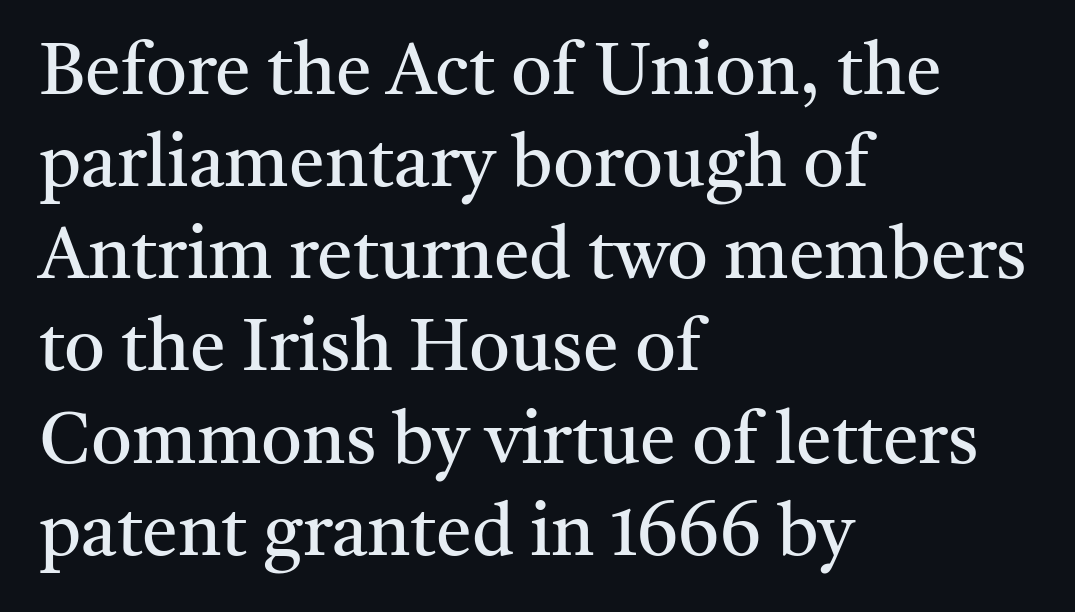
The image shows 72 px regular-weight serif type, upright; set left-aligned, normal line spacing (1.28x), normal letter spacing, not underlined; medium stroke contrast and a medium x-height.
